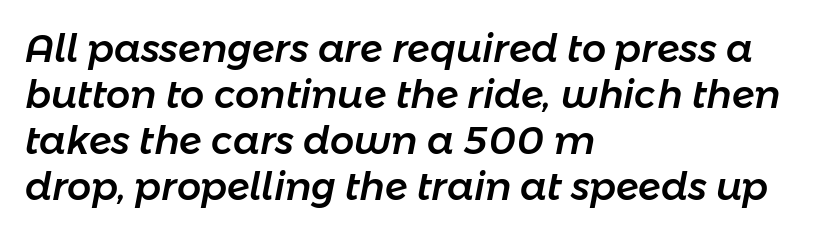
A classic flush-left, rag-right setting is used for this passage. Each row of text sits above clean, open space. The passage shown is typed in a proportional face where columns would drift. Short note: letters normally spaced. In terms of posture, this sample is oblique.
